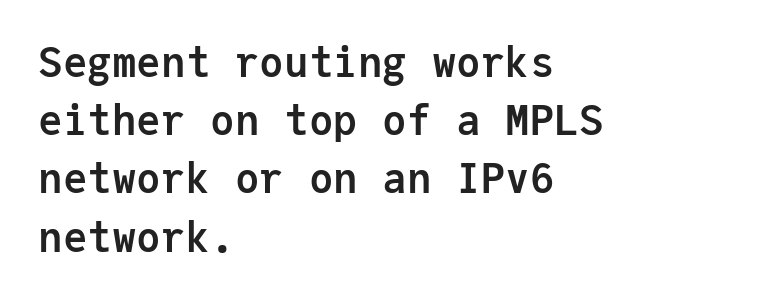
The image shows 41 px semibold sans-serif type, upright, monospaced; set left-aligned, normal line spacing (1.42x), normal letter spacing, not underlined; low stroke contrast and a medium x-height.
